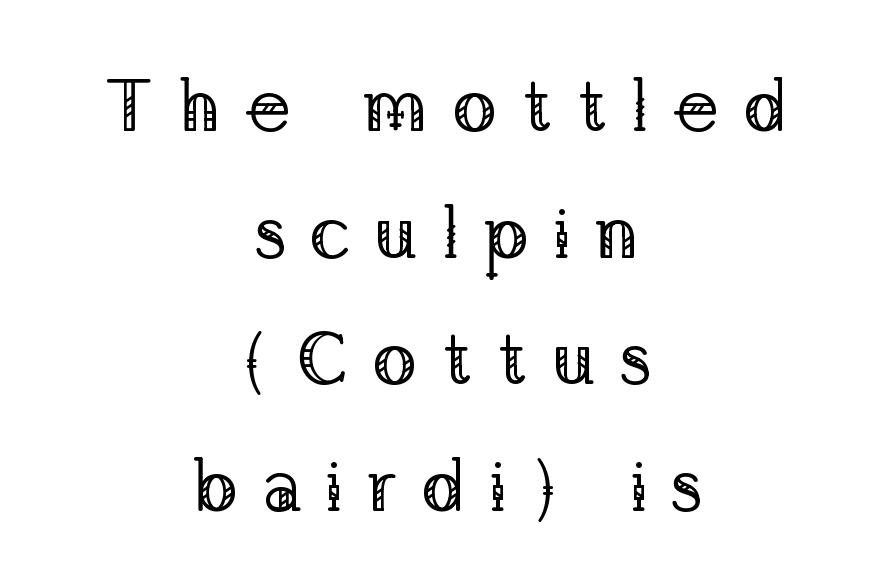
The letterforms stand isolated, each surrounded by extra space. Compared with typical paragraphs, the rows here are spaced about the same. Does the lettering tilt? It doesn't — this is upright. Descender tails drop into unmarked territory. The whitespace from short lines is split evenly between both sides.
